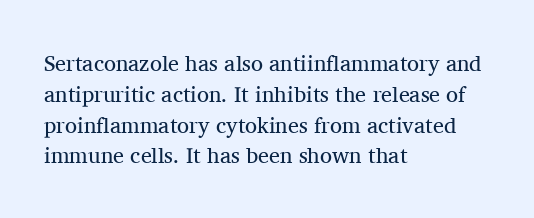
{"italic": "no", "bold": "no", "underline": "no", "align": "left", "line_spacing": "normal", "line_spacing_ratio": 1.4, "letter_spacing": "normal", "letter_spacing_em": 0.0, "glyph_px": 22}
